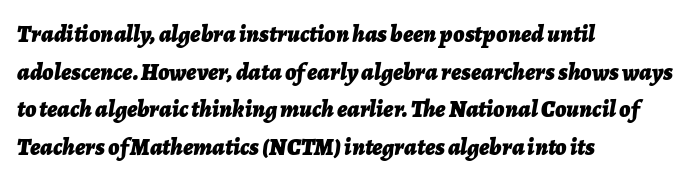
The font is running at its bold setting. Descender tails drop into unmarked territory. In terms of leading, this rendering sits right in the middle. Slanted lettering throughout.
